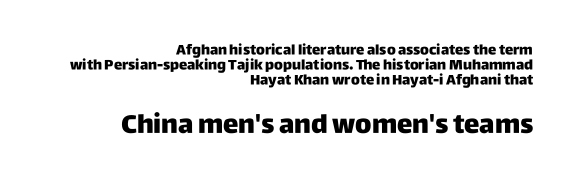
The image shows 26 px text type, upright; set right-aligned, tight line spacing (1.06x), normal letter spacing, not underlined; the second (bottom) block is 1.86x larger.
